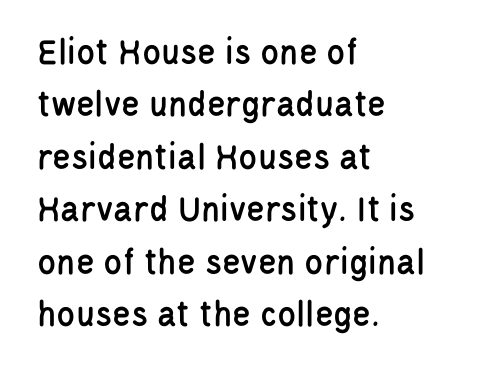
{"serif": "no", "italic": "no", "width": "condensed", "stroke_contrast": "low", "x_height": "large", "monospaced": "no", "underline": "no", "align": "left", "line_spacing": "normal", "line_spacing_ratio": 1.38, "letter_spacing": "normal", "letter_spacing_em": 0.0, "glyph_px": 38}
